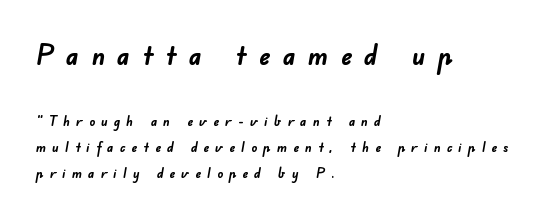
Q: Is the text bold? A: Yes.
Q: Is the typeface a serif or a sans-serif typeface? A: Sans-serif.
Q: Is the text underlined? A: No.
Q: How is the paragraph aligned? A: Left-aligned.
Q: Is the spacing between letters normal or unusually wide? A: Unusually wide.
Q: Which block of text is set in a larger size, the first (top) or the second (bottom)? A: The first (top) one.
Q: Width (condensed, normal, or wide)? A: Normal.
Q: Stroke contrast? A: Low.
Q: x-height? A: Small.
Q: Monospaced? A: No.
